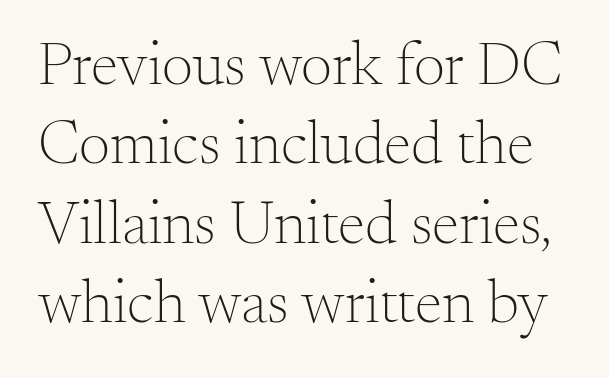
The image shows 62 px light serif type, upright; set normal line spacing (1.28x), normal letter spacing, not underlined; medium stroke contrast and a small x-height.
